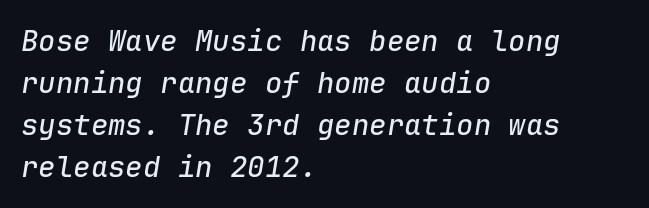
{"italic": "yes", "lean": "right", "slant_degrees": 9, "width": "normal", "stroke_contrast": "low", "x_height": "medium", "monospaced": "yes", "underline": "no", "align": "left", "line_spacing": "normal", "line_spacing_ratio": 1.45, "letter_spacing": "normal", "letter_spacing_em": 0.0, "glyph_px": 29}
